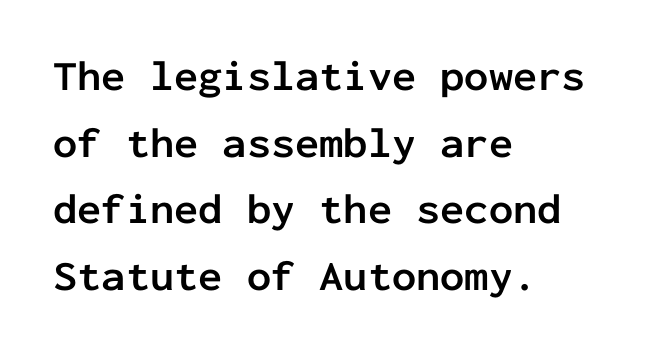
Q: Is the text bold? A: Yes.
Q: Is the text italic (slanted)? A: No, it is upright.
Q: Is the typeface a serif or a sans-serif typeface? A: Sans-serif.
Q: Is the text underlined? A: No.
Q: How is the paragraph aligned? A: Left-aligned.
Q: Is the spacing between letters normal or unusually wide? A: Normal.
Q: Is the spacing between lines tight, normal or loose? A: Normal.
Q: Width (condensed, normal, or wide)? A: Normal.
Q: Stroke contrast? A: Low.
Q: x-height? A: Medium.
Q: Monospaced? A: Yes.
